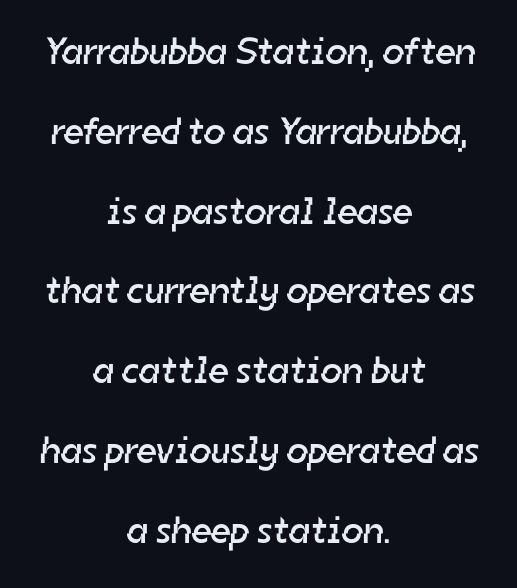
The image shows 38 px regular-weight sans-serif type; set centered, loose line spacing (2.1x), normal letter spacing, not underlined; low stroke contrast and a medium x-height.
